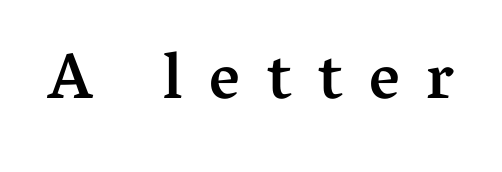
The image shows 65 px semibold serif type, upright; set unusually wide letter spacing (+0.41 em), not underlined; medium stroke contrast and a medium x-height.
